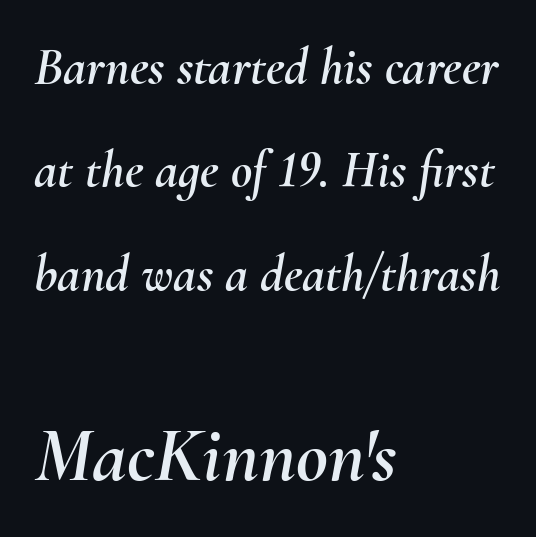
Q: Is the text italic (slanted)? A: Yes, it leans right by about 10 degrees.
Q: Is the text underlined? A: No.
Q: How is the paragraph aligned? A: Left-aligned.
Q: Is the spacing between letters normal or unusually wide? A: Normal.
Q: Is the spacing between lines tight, normal or loose? A: Loose.
Q: Which block of text is set in a larger size, the first (top) or the second (bottom)? A: The second (bottom) one.
Q: Width (condensed, normal, or wide)? A: Normal.
Q: Stroke contrast? A: Medium.
Q: x-height? A: Small.
Q: Monospaced? A: No.
